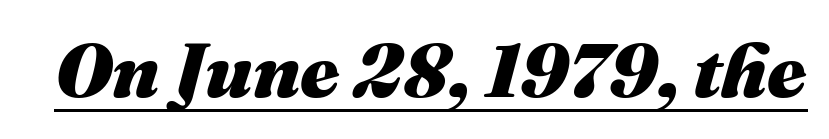
The sample's only ornament is a line tracing under the words. These lines are rendered in a variable-pitch font. Each word holds together tightly as a unit, with standard inter-letter gaps. Does the lettering tilt? It does — this is italic. Plenty of ink on the page — the face is bold.
